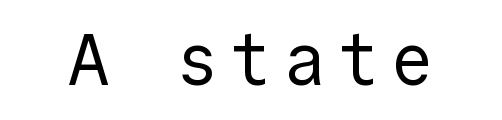
Q: Is the text bold? A: No.
Q: Is the text italic (slanted)? A: No, it is upright.
Q: Is the typeface a serif or a sans-serif typeface? A: Sans-serif.
Q: Is the text underlined? A: No.
Q: Width (condensed, normal, or wide)? A: Normal.
Q: x-height? A: Medium.
